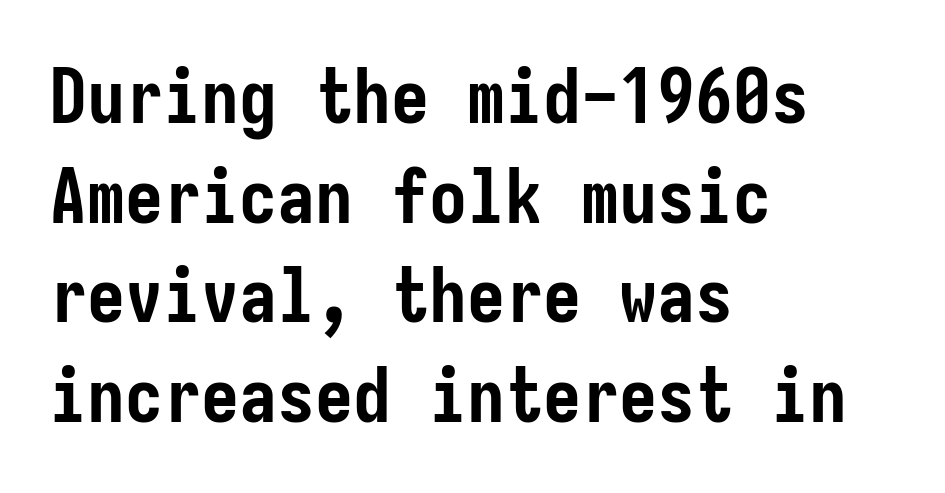
{"serif": "no", "italic": "no", "bold": "yes", "weight": "semibold", "width": "condensed", "stroke_contrast": "low", "x_height": "medium", "underline": "no", "align": "left", "line_spacing": "normal", "line_spacing_ratio": 1.31, "letter_spacing": "normal", "letter_spacing_em": 0.0, "glyph_px": 76}
